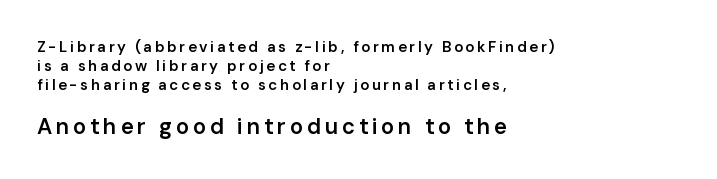
Descenders hang freely into open space. Its strokes are somewhat broadened, the hallmark of semibold type. You can tell it's not italic because the verticals are truly vertical. Typeset ragged right — the left edge is the straight one. The later block is typeset at a bigger size than the earlier block. A typesetter would call this leading conventional body-copy spacing.
